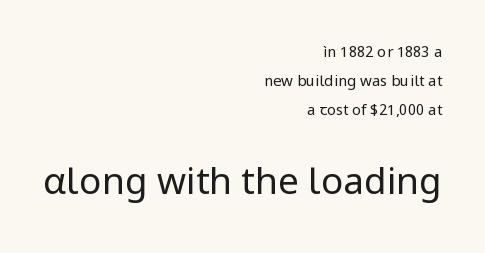
Q: Is the text bold? A: No.
Q: Is the text italic (slanted)? A: No, it is upright.
Q: Is the typeface a serif or a sans-serif typeface? A: Sans-serif.
Q: Is the text underlined? A: No.
Q: How is the paragraph aligned? A: Right-aligned.
Q: Is the spacing between letters normal or unusually wide? A: Normal.
Q: Is the spacing between lines tight, normal or loose? A: Loose.
Q: Which block of text is set in a larger size, the first (top) or the second (bottom)? A: The second (bottom) one.
Q: Width (condensed, normal, or wide)? A: Normal.
Q: Stroke contrast? A: Low.
Q: x-height? A: Medium.
Q: Monospaced? A: No.
